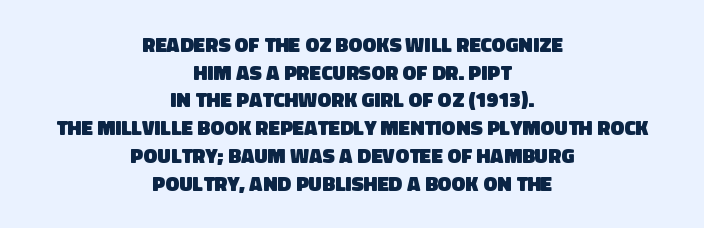
The image shows 21 px bold type; set centered, normal line spacing (1.32x), normal letter spacing, not underlined.
